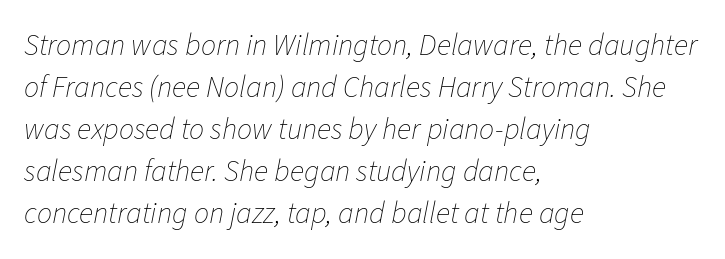
The image shows 30 px thin type, italic (leaning right); set left-aligned, normal line spacing (1.4x), normal letter spacing, not underlined; low stroke contrast and a medium x-height.
